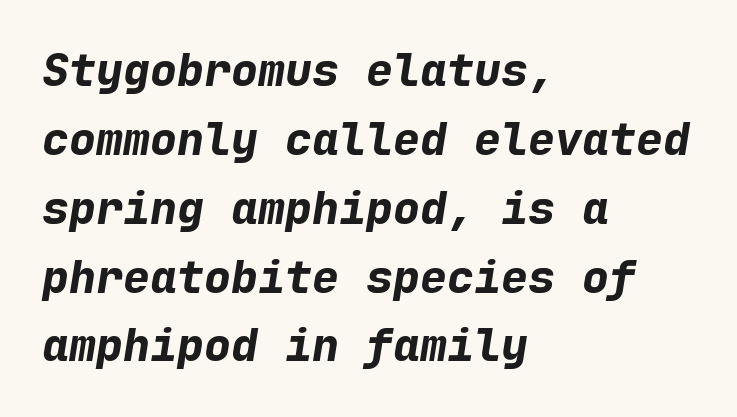
{"italic": "yes", "lean": "right", "slant_degrees": 9, "bold": "yes", "weight": "bold", "width": "normal", "stroke_contrast": "low", "x_height": "medium", "monospaced": "yes", "underline": "no", "align": "left", "line_spacing": "normal", "line_spacing_ratio": 1.53, "letter_spacing": "normal", "letter_spacing_em": 0.0, "glyph_px": 45}
